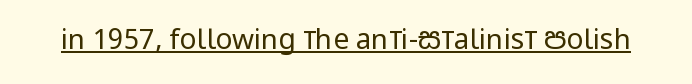
The image shows 28 px regular-weight, condensed sans-serif type, upright; set normal letter spacing, underlined; low stroke contrast and a large x-height.
